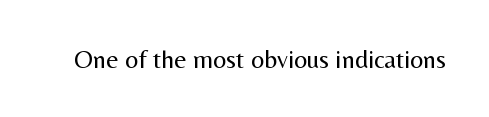
The image shows 26 px text type, upright; set normal letter spacing, not underlined.
